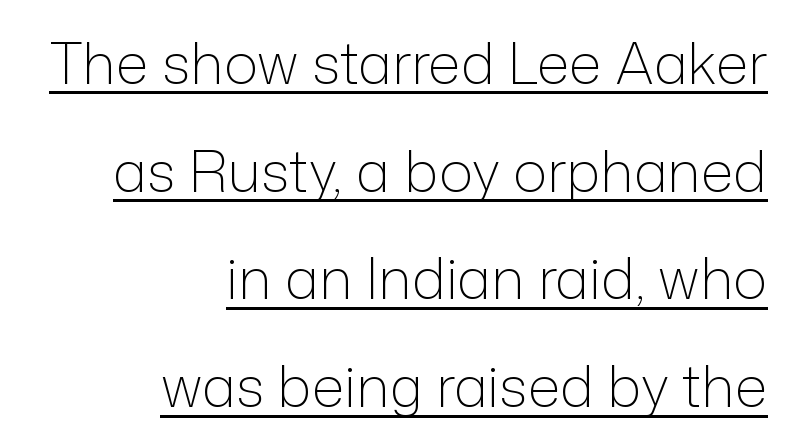
The image shows 57 px light sans-serif type, upright; set right-aligned, line spacing 1.89x, normal letter spacing, underlined; low stroke contrast and a medium x-height.
